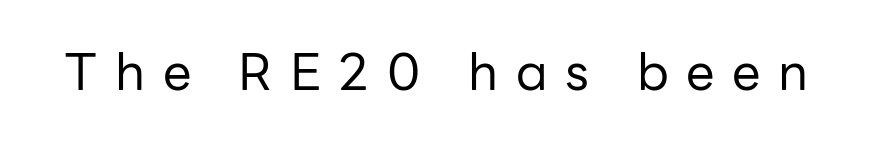
Nope, not italic — everything's standing straight. A clean baseline with only descenders dipping below it. The gaps between neighbouring characters are conspicuously large. Character widths vary here, with narrow letters taking less room than wide ones. Weight: in the light-to-regular range.
